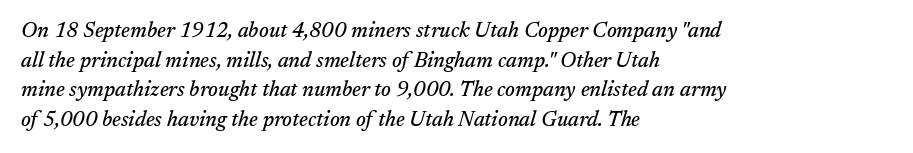
Q: Is the text italic (slanted)? A: Yes, it leans right by about 17 degrees.
Q: Is the text underlined? A: No.
Q: How is the paragraph aligned? A: Left-aligned.
Q: Is the spacing between letters normal or unusually wide? A: Normal.
Q: Is the spacing between lines tight, normal or loose? A: Normal.
